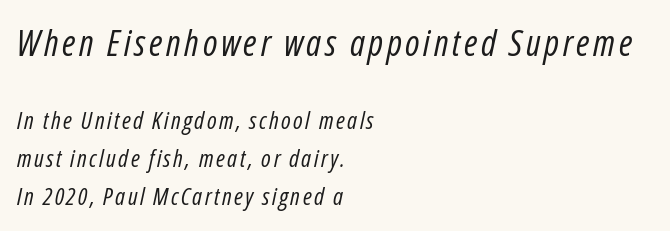
{"italic": "yes", "lean": "right", "slant_degrees": 12, "bold": "no", "weight": "regular", "width": "condensed", "stroke_contrast": "low", "x_height": "medium", "monospaced": "no", "underline": "no", "align": "left", "line_spacing": "normal", "line_spacing_ratio": 1.59, "larger_block": "first", "size_ratio": 1.5, "glyph_px": 36}
